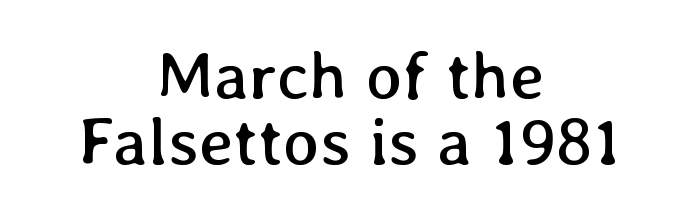
The image shows 68 px regular-weight type, upright; set centered, tight line spacing (0.97x), normal letter spacing, not underlined; low stroke contrast and a medium x-height.
